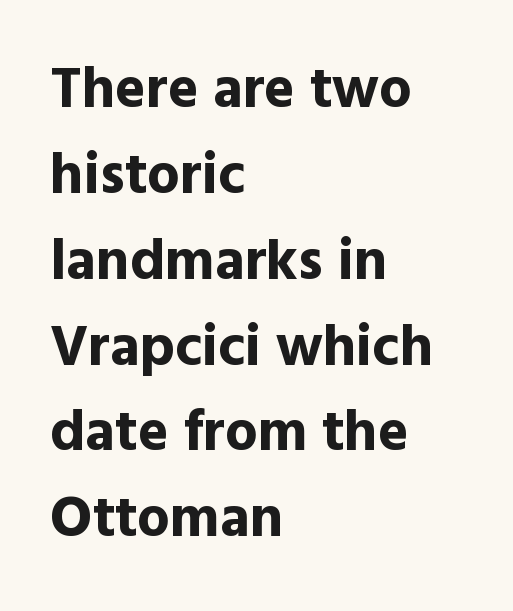
Letters rest on an invisible, unmarked baseline. Italic: no, the glyphs are upright roman. The passage shown is typed in a proportional face where columns would drift. In terms of letterform style, serifs are entirely absent. Typesetter's note: full bold, strokes at maximum text heaviness.
